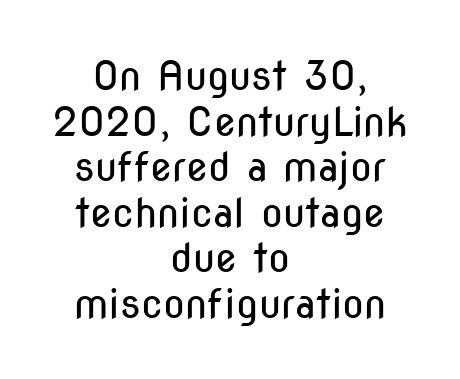
{"serif": "no", "italic": "no", "bold": "no", "weight": "regular", "width": "condensed", "stroke_contrast": "low", "x_height": "medium", "monospaced": "no", "underline": "no", "align": "center", "line_spacing": "tight", "line_spacing_ratio": 1.14, "letter_spacing": "normal", "letter_spacing_em": 0.0, "glyph_px": 40}
